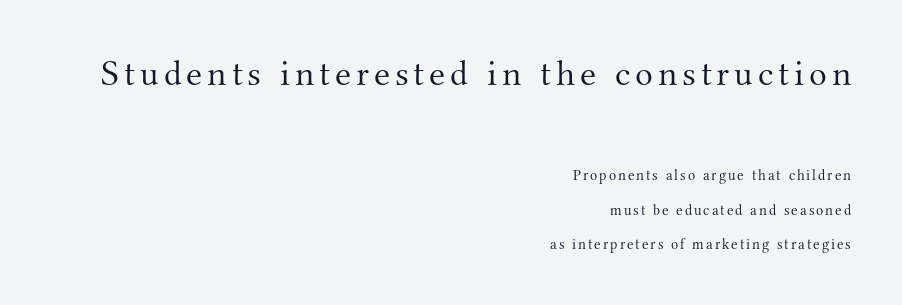
The image shows 37 px light serif type, upright; set right-aligned, loose line spacing (2.31x), not underlined; the first (top) block is 2.47x larger; medium stroke contrast and a small x-height.
